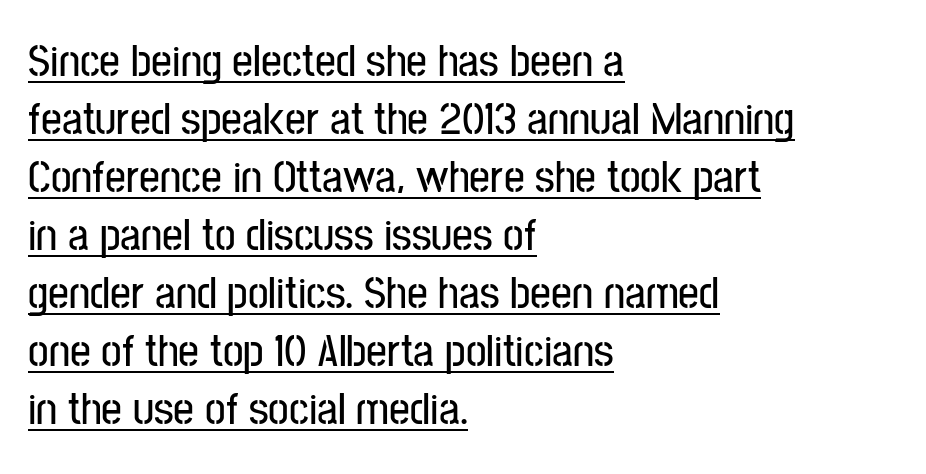
{"serif": "no", "italic": "no", "width": "condensed", "stroke_contrast": "low", "x_height": "medium", "monospaced": "no", "underline": "yes", "align": "left", "line_spacing": "normal", "line_spacing_ratio": 1.26, "letter_spacing": "normal", "letter_spacing_em": 0.0, "glyph_px": 46}
